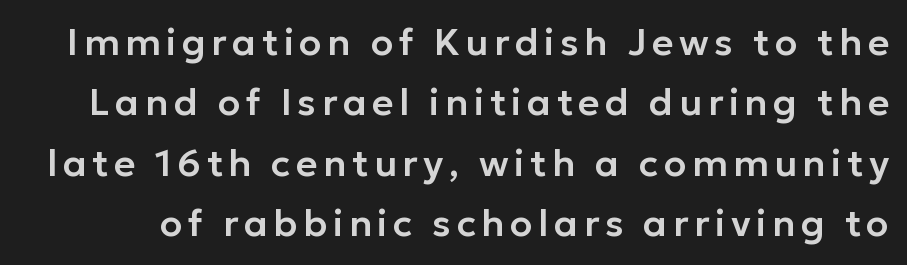
The image shows 37 px sans-serif type, upright; set normal line spacing (1.63x), not underlined; low stroke contrast and a medium x-height.
